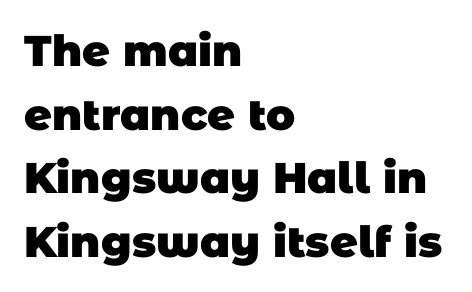
{"serif": "no", "bold": "yes", "weight": "heavy", "width": "normal", "stroke_contrast": "low", "x_height": "large", "monospaced": "no", "underline": "no", "align": "left", "line_spacing": "normal", "line_spacing_ratio": 1.48, "letter_spacing": "normal", "letter_spacing_em": 0.0, "glyph_px": 43}
